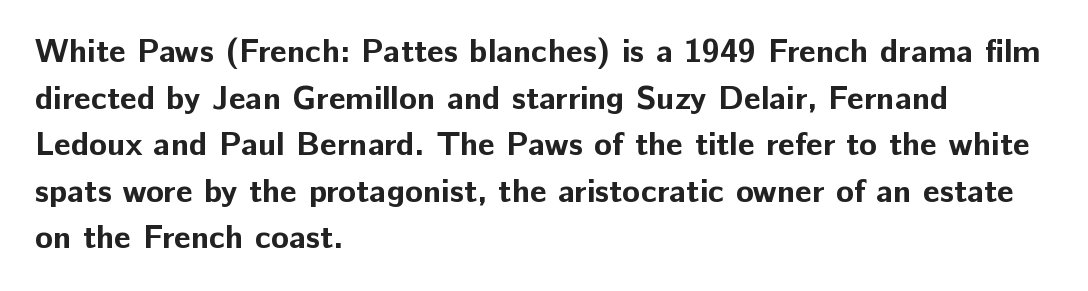
{"serif": "no", "italic": "no", "bold": "yes", "weight": "bold", "width": "normal", "stroke_contrast": "low", "x_height": "medium", "monospaced": "no", "underline": "no", "align": "left", "line_spacing": "normal", "line_spacing_ratio": 1.41, "letter_spacing": "normal", "letter_spacing_em": 0.0, "glyph_px": 33}
